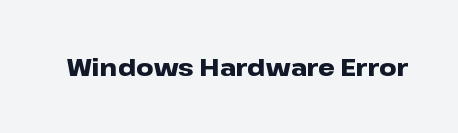
{"italic": "no", "bold": "yes", "underline": "no", "letter_spacing": "normal", "letter_spacing_em": 0.0, "glyph_px": 24}
